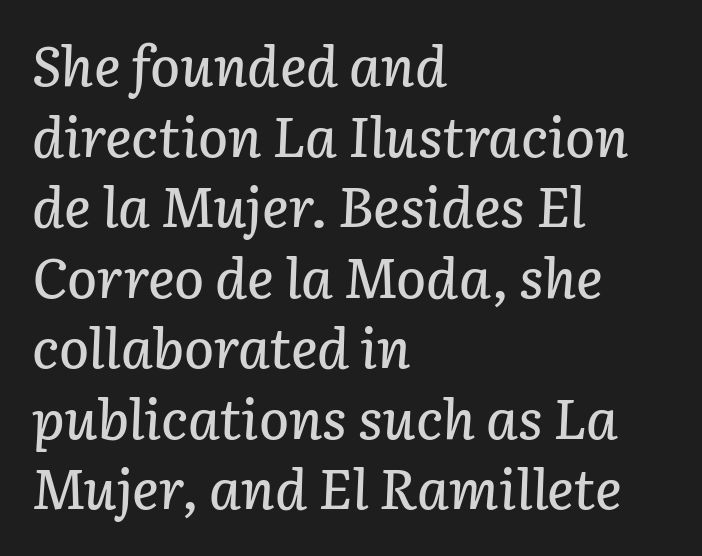
The image shows 56 px text type, italic (leaning right); set left-aligned, normal line spacing (1.26x), normal letter spacing, not underlined; low stroke contrast and a medium x-height.
